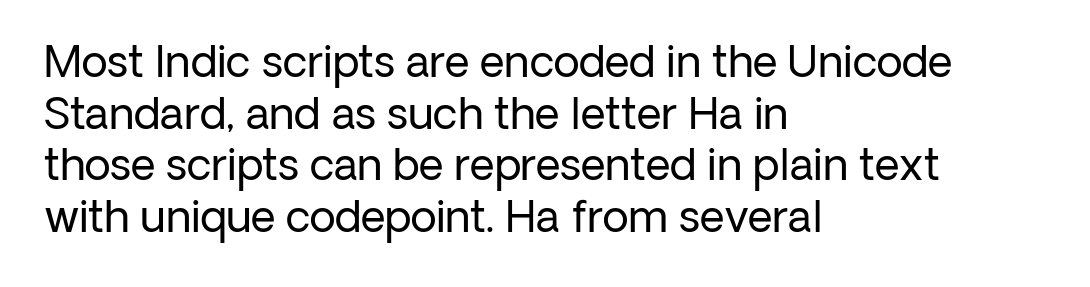
It's the straight-up-and-down kind of type. The typesetter chose a ragged-right arrangement here. Compared with typical body copy, the letter spacing here is the same. Weight: not bold — regular or lighter. The rendering uses natural spacing where letterforms have individual widths. Serif or sans? Sans — the stroke terminals are bare.
